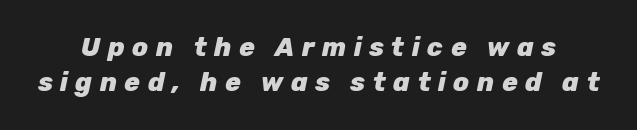
What stands out about the letter spacing? Its width — letters are far apart. Its strokes are broad and dark, the hallmark of bold type. There's an unmistakable incline to the writing here. Leading: standard.
